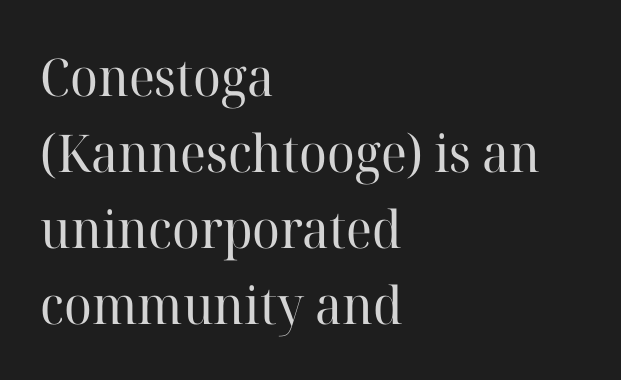
{"serif": "yes", "italic": "no", "bold": "no", "weight": "regular", "width": "normal", "stroke_contrast": "high", "x_height": "medium", "monospaced": "no", "underline": "no", "align": "left", "line_spacing": "normal", "line_spacing_ratio": 1.46, "letter_spacing": "normal", "letter_spacing_em": 0.0, "glyph_px": 52}
